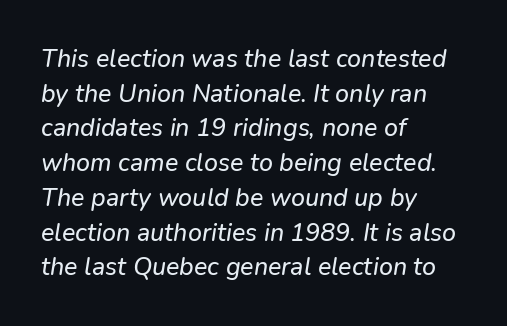
{"italic": "yes", "lean": "right", "slant_degrees": 9, "underline": "no", "align": "left", "line_spacing": "normal", "line_spacing_ratio": 1.39, "letter_spacing": "normal", "letter_spacing_em": 0.0, "glyph_px": 25}
